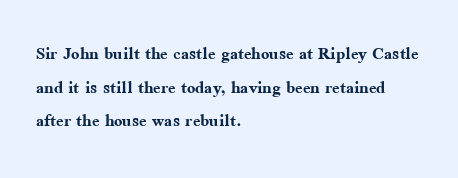
This sample is left-justified, so line endings fall wherever the words run out. Ascenders rise straight up at ninety degrees. Notice how descenders clear the ascenders below comfortably — that's standard leading. Is the type bold? Yes — the strokes are clearly thick and heavy.
